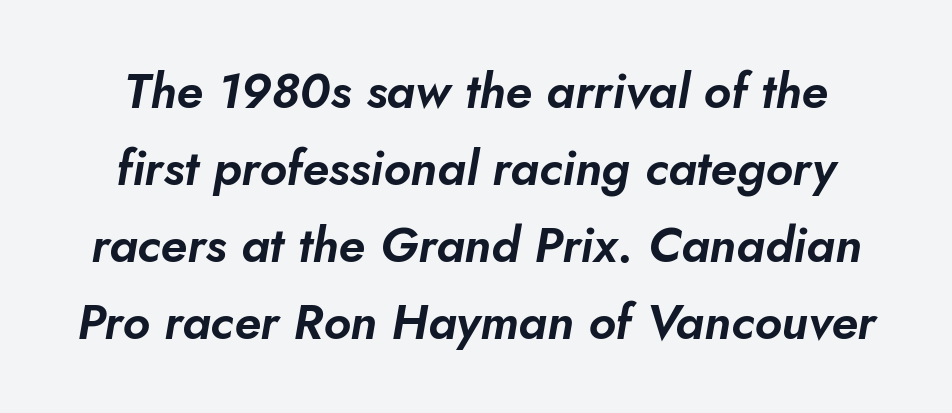
What's the leading like? Ordinary, nothing unusual. Each letter keeps its own natural width here, so spacing adapts to shape. This sample uses an oblique cut, with every glyph tilted off the vertical. What stands out about the letter spacing? Nothing — it is the standard amount. Decoration check: the copy has no underline.
